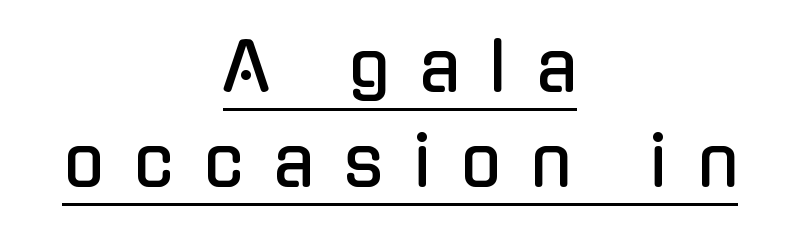
Baseline-to-baseline distance is the conventional proportion of letter height. The letters advance in unequal steps, a hallmark of proportional type. Check the space under the baseline: a stroke is drawn there. Unlike italic type, these characters show no tilt at all. The passage shown is typeset with a sans-serif family. Reading down the block, each line starts at a different indent, mirrored at its end.
